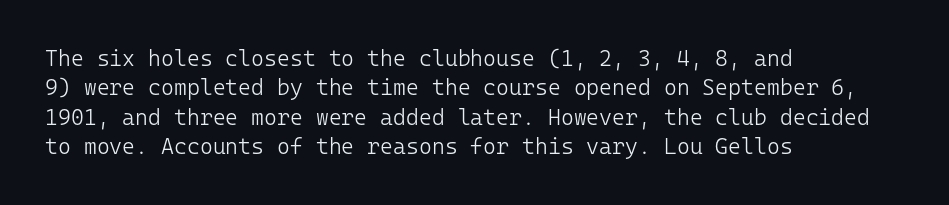
Caption: face not bold, strokes unweighted. Whoever set this chose a conventional vertical rhythm. This sample uses plain, unmodified letter spacing. The lettering stays uniformly vertical, giving the passage a roman look. Rule under the text: the space is simply empty.
